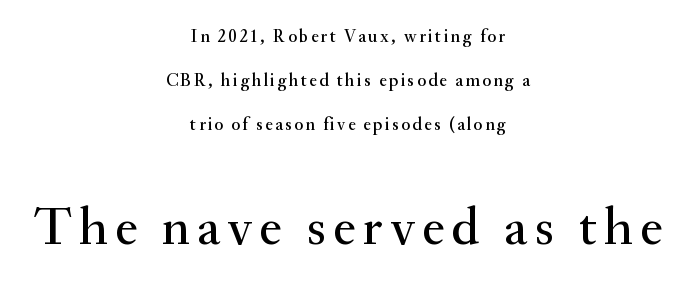
{"serif": "yes", "italic": "no", "width": "normal", "stroke_contrast": "medium", "x_height": "small", "monospaced": "no", "underline": "no", "align": "center", "line_spacing": "loose", "line_spacing_ratio": 2.45, "larger_block": "second", "size_ratio": 3.0, "glyph_px": 54}
